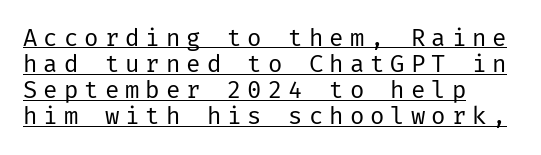
The image shows 24 px text type, upright; set left-aligned, tight line spacing (1.09x), unusually wide letter spacing (+0.25 em), underlined.
